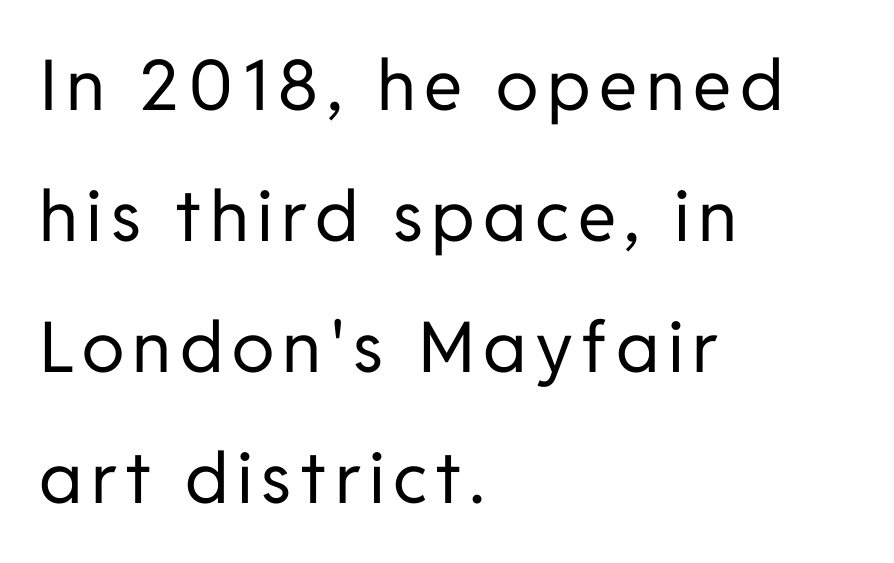
{"serif": "no", "italic": "no", "bold": "no", "weight": "regular", "width": "normal", "stroke_contrast": "low", "x_height": "medium", "monospaced": "no", "underline": "no", "align": "left", "line_spacing_ratio": 1.87, "glyph_px": 70}
